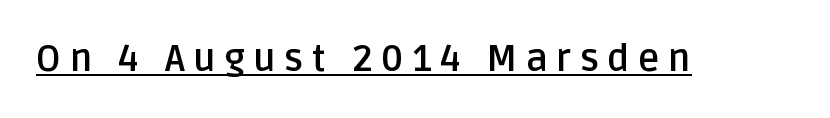
Q: Is the text bold? A: Yes.
Q: Is the text italic (slanted)? A: No, it is upright.
Q: Is the typeface a serif or a sans-serif typeface? A: Sans-serif.
Q: Is the text underlined? A: Yes.
Q: Is the spacing between letters normal or unusually wide? A: Unusually wide.
Q: Width (condensed, normal, or wide)? A: Normal.
Q: Stroke contrast? A: Low.
Q: x-height? A: Large.
Q: Monospaced? A: No.
